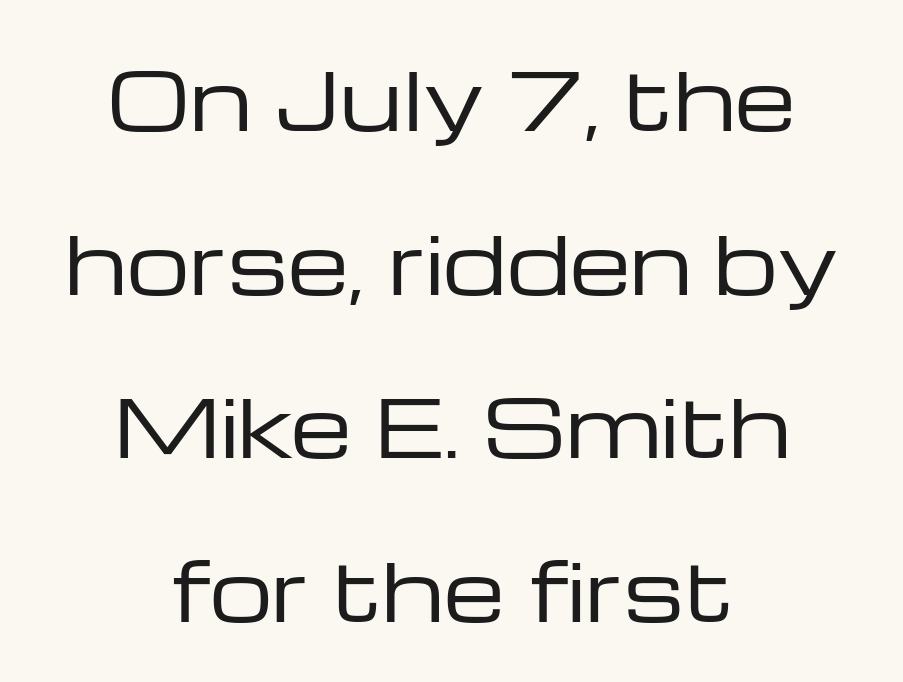
The image shows 79 px regular-weight, wide sans-serif type, upright; set centered, loose line spacing (2.07x), normal letter spacing, not underlined; low stroke contrast and a medium x-height.
